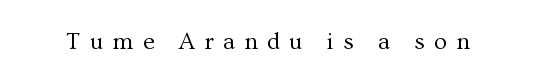
Q: Is the text bold? A: No.
Q: Is the text italic (slanted)? A: No, it is upright.
Q: Is the text underlined? A: No.
Q: Is the spacing between letters normal or unusually wide? A: Unusually wide.
